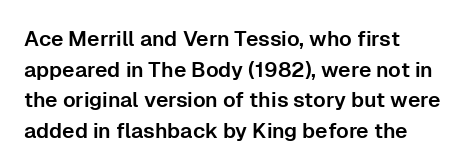
Style check: upright. Quick note: interline space is typical. This sample uses plain, unmodified letter spacing. In CSS terms this would be text-align: left.
